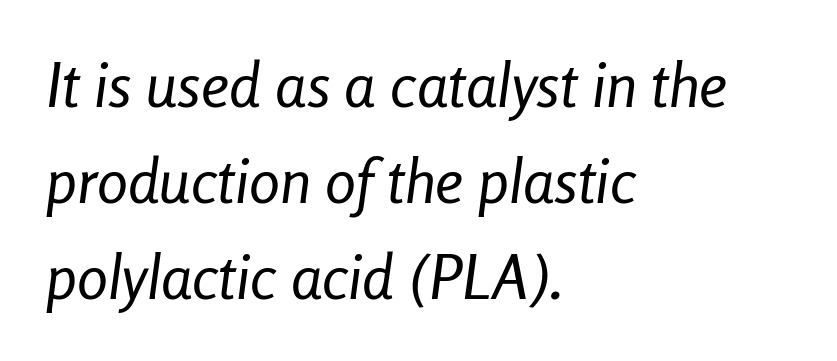
Character widths vary here, with narrow letters taking less room than wide ones. The rendering keeps characters at their native spacing. Does the leading feel generous? No, just average. Beneath every word, the page is bare. The font's italic variant was chosen for this text. Each stroke keeps to a modest, everyday thickness or less.
